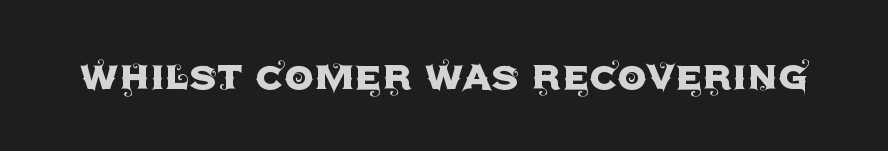
Q: Is the text italic (slanted)? A: No, it is upright.
Q: Is the typeface a serif or a sans-serif typeface? A: Sans-serif.
Q: Is the text underlined? A: No.
Q: Is the spacing between letters normal or unusually wide? A: Normal.
Q: Width (condensed, normal, or wide)? A: Normal.
Q: x-height? A: Large.
Q: Monospaced? A: No.
